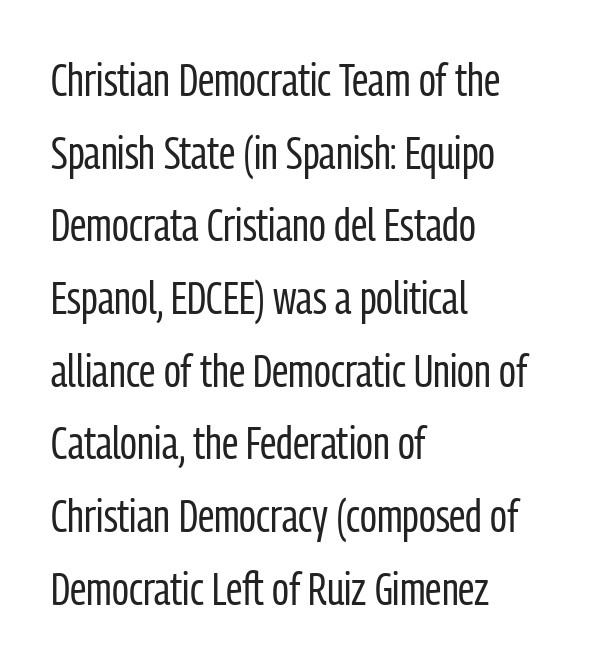
Upright lettering throughout. Evenly set lines give the paragraph a standard silhouette. Layout note: lines flush left. Glance below the letters and you will spot only blank space.
